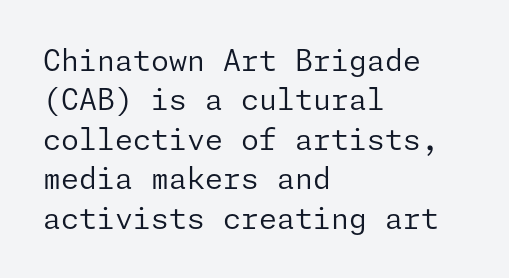
The letters sit at their default tracking, neither squeezed nor spread. Letters have the restrained weight of plain body copy at most. The rendering anchors every line to the left-hand side. Baseline-to-baseline distance is the conventional proportion of letter height. The glyphs are unaccompanied by any horizontal stroke below them.
